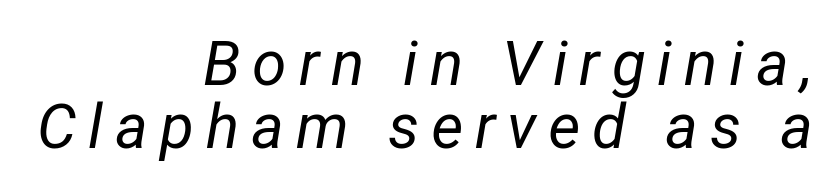
This sample has the flowing, uneven cadence of proportional lettering. The cut favours lightness, reaching ordinary text weight at its darkest. Italic? Definitely — the glyphs are oblique. Beneath every word, the page is bare.
